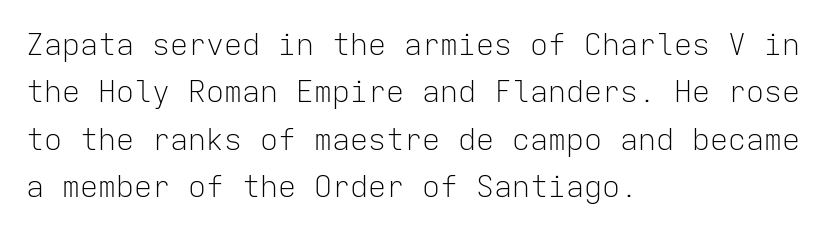
Leading matches the norm, producing a regular column. The designer went with a sans here, leaving each stem footless. Vertical stems look standard width or narrower in stroke. Characters follow at the spacing the type designer built in. Decoration check: the copy has no underline. Notice how the passage keeps a crisp vertical edge on the left only.
